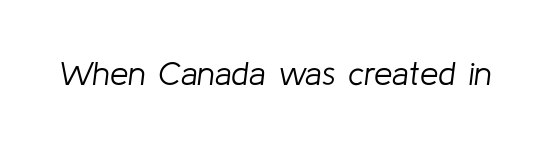
Q: Is the text bold? A: No.
Q: Is the text italic (slanted)? A: Yes, it leans right by about 8 degrees.
Q: Is the text underlined? A: No.
Q: Is the spacing between letters normal or unusually wide? A: Normal.
Q: Width (condensed, normal, or wide)? A: Normal.
Q: Stroke contrast? A: Low.
Q: x-height? A: Medium.
Q: Monospaced? A: No.
